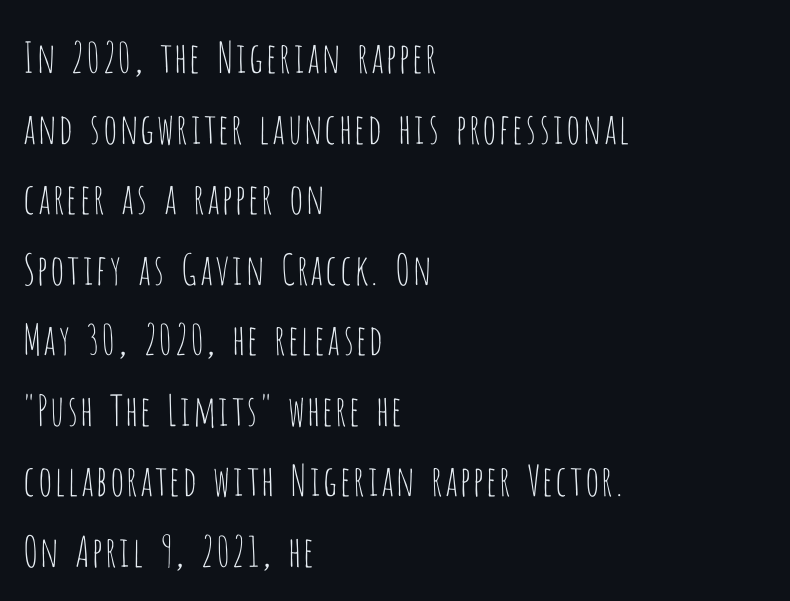
{"serif": "no", "italic": "no", "bold": "no", "weight": "thin", "width": "condensed", "stroke_contrast": "low", "x_height": "large", "monospaced": "no", "underline": "no", "align": "left", "line_spacing": "normal", "line_spacing_ratio": 1.68, "letter_spacing": "normal", "letter_spacing_em": 0.0, "glyph_px": 42}
